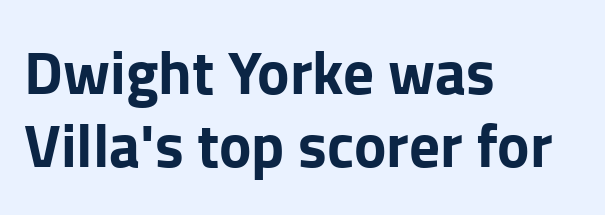
{"serif": "no", "italic": "no", "bold": "yes", "weight": "bold", "width": "normal", "stroke_contrast": "low", "x_height": "medium", "monospaced": "no", "underline": "no", "align": "left", "line_spacing_ratio": 1.19, "letter_spacing": "normal", "letter_spacing_em": 0.0, "glyph_px": 61}
